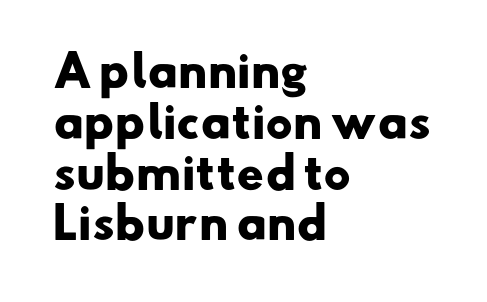
The sample has been set heavy, in full bold. Character widths vary here, with narrow letters taking less room than wide ones. Letterform terminals end flat and unadorned throughout the passage. Beneath every word, the page is bare. The typesetter chose a ragged-right arrangement here. Words appear dense and cohesive because spacing is normal.
